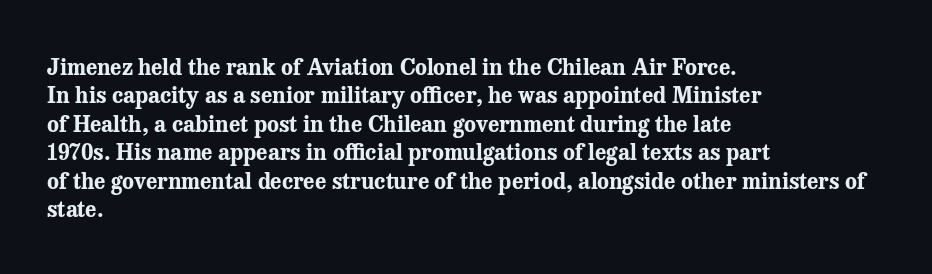
{"italic": "no", "bold": "yes", "underline": "no", "align": "left", "line_spacing": "normal", "line_spacing_ratio": 1.29, "letter_spacing": "normal", "letter_spacing_em": 0.0, "glyph_px": 22}
